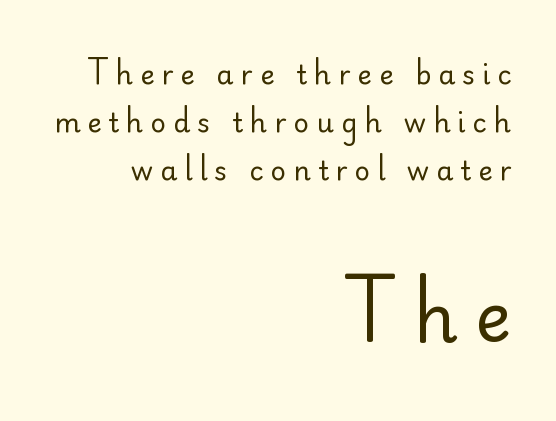
The image shows 68 px regular-weight sans-serif type, upright; set right-aligned, line spacing 1.77x, unusually wide letter spacing (+0.26 em), not underlined; the second (bottom) block is 2.52x larger; low stroke contrast and a small x-height.
